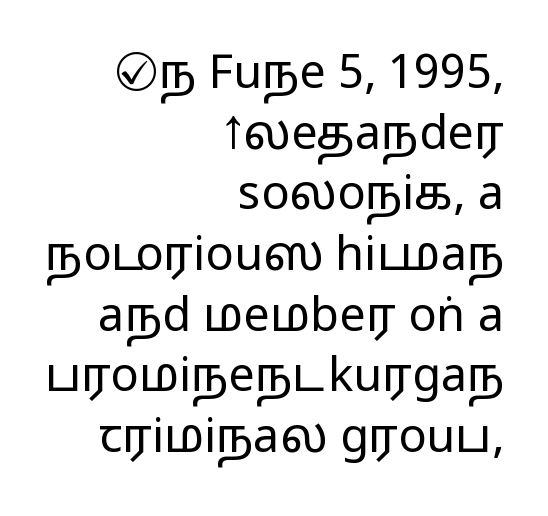
Spacing between characters is what you'd get straight out of the box. Unlike a traditional serif, this face leaves its strokes unadorned. Rows of type keep a routine distance in the vertical direction. A typesetter would call this proportional, since set widths differ per character.
